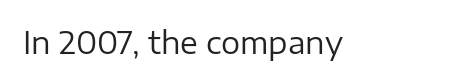
Nope, not italic — everything's standing straight. No letter is thick-stroked: the sample isn't bold. Plain, unruled lines of type. I'd call this a sans setting — the letters go barefoot. Here the designer chose a conventional face with non-uniform glyph widths. The tracking reads as untouched default to a designer's eye.
